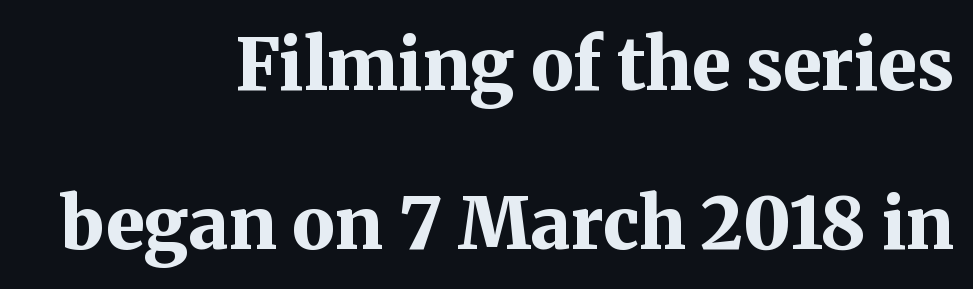
The image shows 72 px bold serif type, upright; set right-aligned, loose line spacing (2.21x), normal letter spacing, not underlined; medium stroke contrast and a medium x-height.
